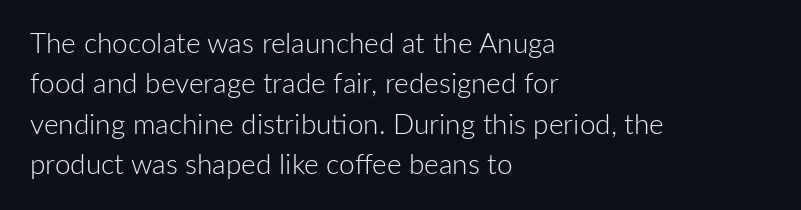
Style check: upright. Font category for this specimen: sans-serif. Regarding leading, the lines here are spaced in the standard way. Stroke thickness stays within the range of a standard reading face or lighter. The lines are quadded left.
